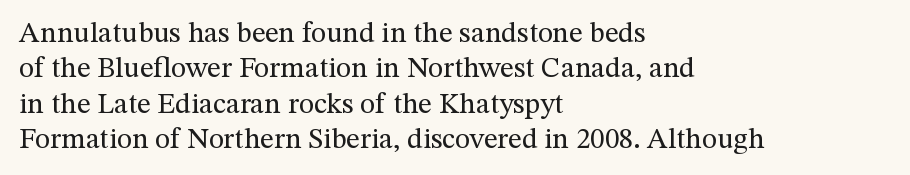
{"serif": "yes", "italic": "no", "bold": "no", "weight": "regular", "width": "normal", "stroke_contrast": "medium", "x_height": "medium", "monospaced": "no", "underline": "no", "align": "left", "line_spacing_ratio": 1.22, "letter_spacing": "normal", "letter_spacing_em": 0.0, "glyph_px": 29}
